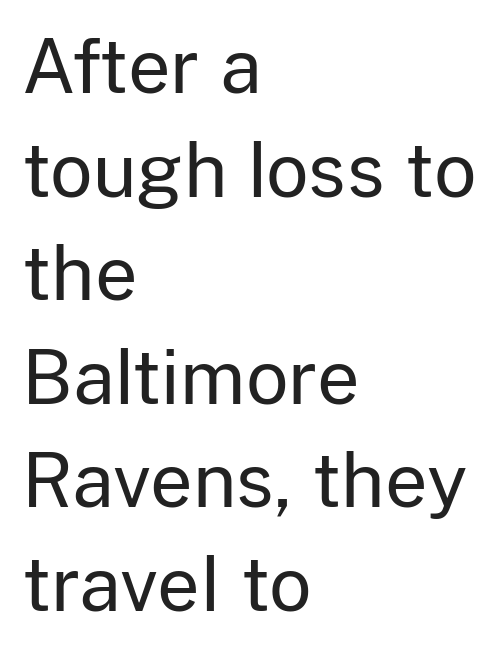
{"serif": "no", "italic": "no", "bold": "no", "weight": "regular", "width": "normal", "stroke_contrast": "low", "x_height": "medium", "monospaced": "no", "underline": "no", "align": "left", "line_spacing": "normal", "line_spacing_ratio": 1.4, "letter_spacing": "normal", "letter_spacing_em": 0.0, "glyph_px": 74}
